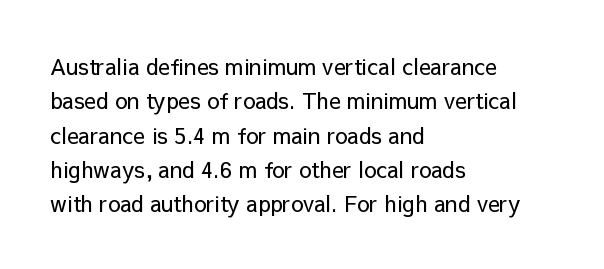
The specimen reads as upright at a glance. Is the stroke heavy? The answer is a plain regular-or-lighter. Clear beneath every line of the passage. Notice how descenders clear the ascenders below comfortably — that's standard leading.
